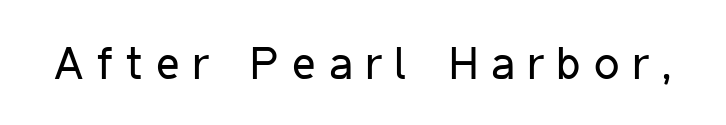
{"serif": "no", "italic": "no", "bold": "no", "weight": "regular", "width": "condensed", "stroke_contrast": "low", "x_height": "medium", "monospaced": "no", "underline": "no", "letter_spacing": "wide", "letter_spacing_em": 0.3, "glyph_px": 45}
